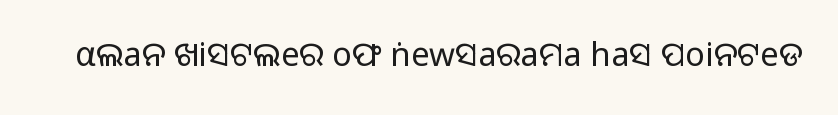
{"serif": "no", "italic": "no", "bold": "no", "weight": "light", "width": "normal", "stroke_contrast": "low", "x_height": "medium", "monospaced": "no", "underline": "no", "letter_spacing": "normal", "letter_spacing_em": 0.0, "glyph_px": 33}
